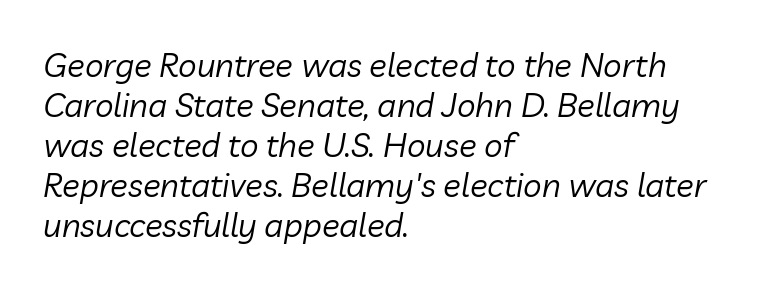
The image shows 33 px regular-weight type, italic (leaning right); set left-aligned, line spacing 1.21x, normal letter spacing, not underlined; low stroke contrast and a medium x-height.
